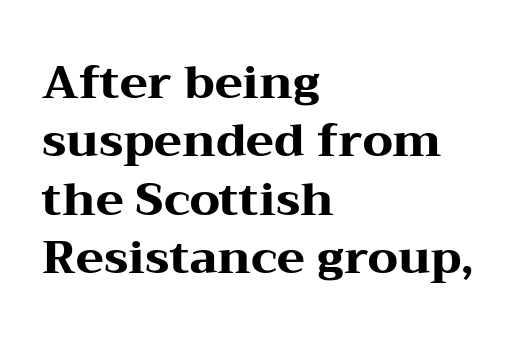
The image shows 46 px heavy, wide serif type, upright; set left-aligned, normal line spacing (1.27x), normal letter spacing, not underlined; medium stroke contrast and a medium x-height.
